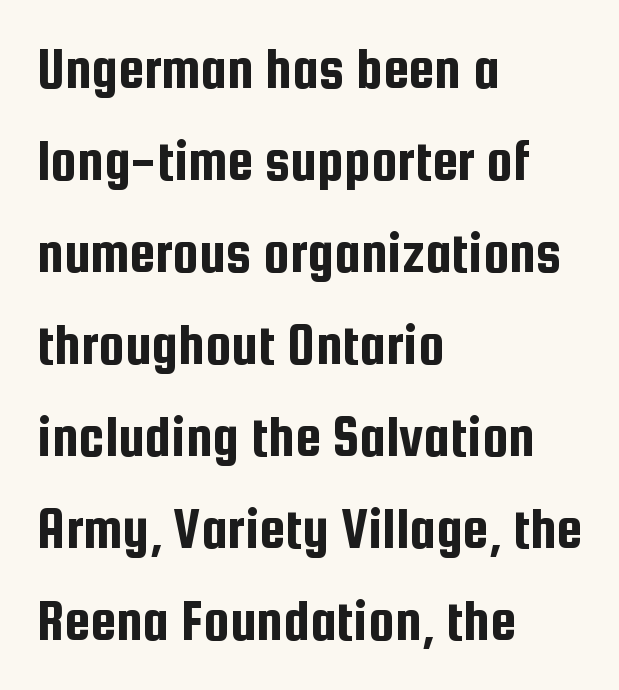
Q: Is the text italic (slanted)? A: No, it is upright.
Q: Is the typeface a serif or a sans-serif typeface? A: Sans-serif.
Q: Is the text underlined? A: No.
Q: How is the paragraph aligned? A: Left-aligned.
Q: Is the spacing between letters normal or unusually wide? A: Normal.
Q: Is the spacing between lines tight, normal or loose? A: Normal.
Q: Width (condensed, normal, or wide)? A: Condensed.
Q: Stroke contrast? A: Low.
Q: x-height? A: Medium.
Q: Monospaced? A: No.
